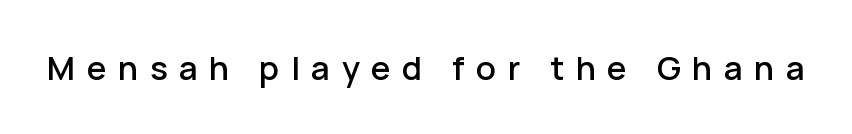
The image shows 33 px sans-serif type, upright; set unusually wide letter spacing (+0.35 em), not underlined; low stroke contrast and a medium x-height.
